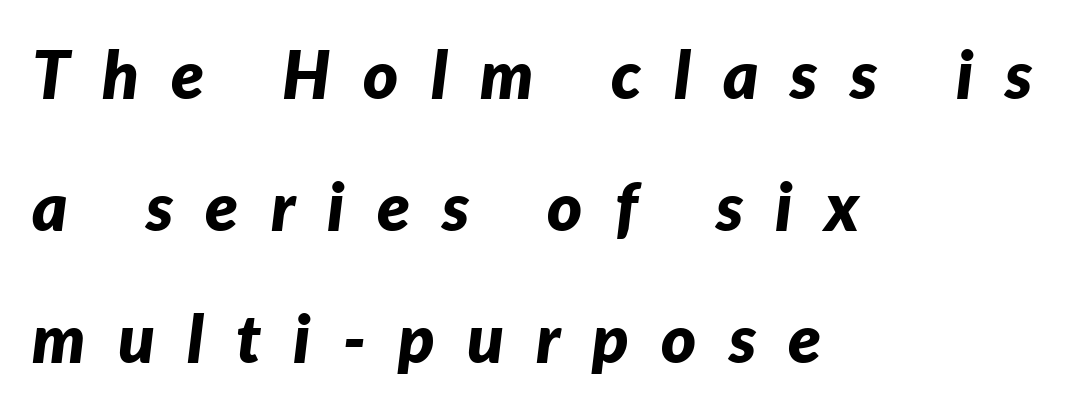
Q: Is the text bold? A: Yes.
Q: Is the text italic (slanted)? A: Yes, it leans right by about 7 degrees.
Q: Is the text underlined? A: No.
Q: How is the paragraph aligned? A: Left-aligned.
Q: Is the spacing between letters normal or unusually wide? A: Unusually wide.
Q: Is the spacing between lines tight, normal or loose? A: Loose.
Q: Width (condensed, normal, or wide)? A: Normal.
Q: Stroke contrast? A: Low.
Q: x-height? A: Medium.
Q: Monospaced? A: No.
